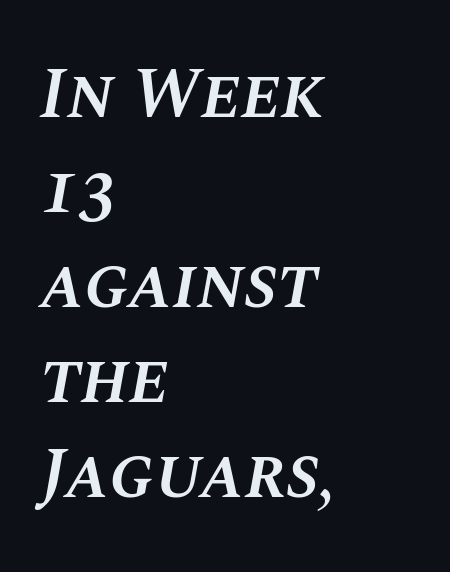
{"italic": "yes", "lean": "right", "slant_degrees": 10, "bold": "semi", "weight": "semibold", "width": "normal", "stroke_contrast": "medium", "x_height": "large", "monospaced": "no", "underline": "no", "align": "left", "line_spacing": "normal", "line_spacing_ratio": 1.32, "letter_spacing": "normal", "letter_spacing_em": 0.0, "glyph_px": 72}
